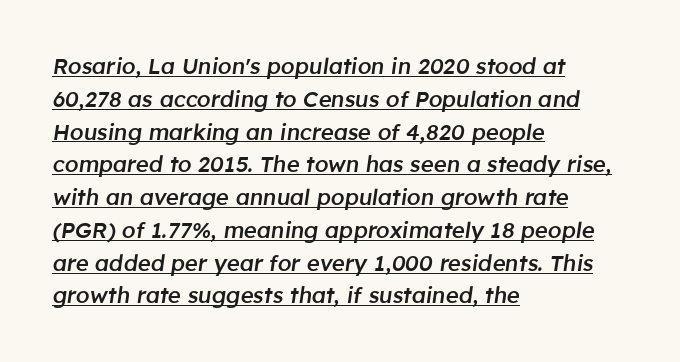
{"italic": "yes", "lean": "right", "slant_degrees": 8, "bold": "semi", "underline": "yes", "align": "left", "line_spacing": "normal", "line_spacing_ratio": 1.49, "letter_spacing": "normal", "letter_spacing_em": 0.0, "glyph_px": 22}
